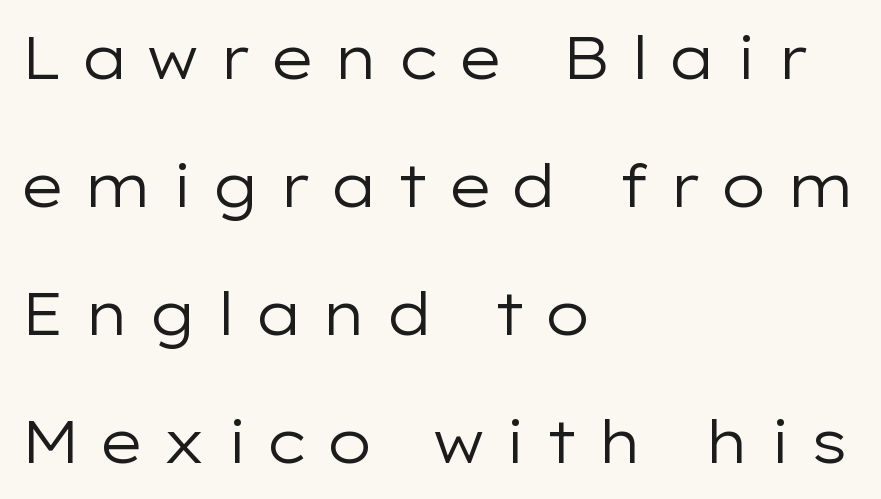
Compared with a centered layout, this one pins lines to the left instead. Do the characters align in a grid? No, the font is proportional. The glyphs are unaccompanied by any horizontal stroke below them. This is sans-serif lettering, the kind often seen on screens and signage.
